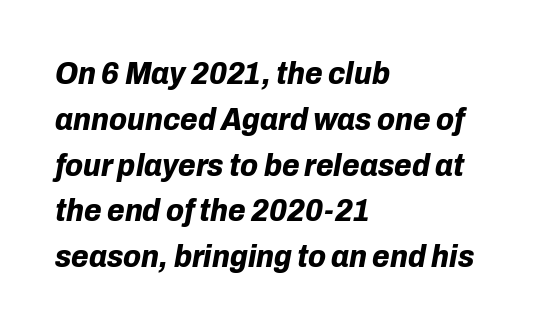
The image shows 32 px bold type, italic (leaning right); set left-aligned, normal line spacing (1.43x), normal letter spacing, not underlined; low stroke contrast and a medium x-height.
